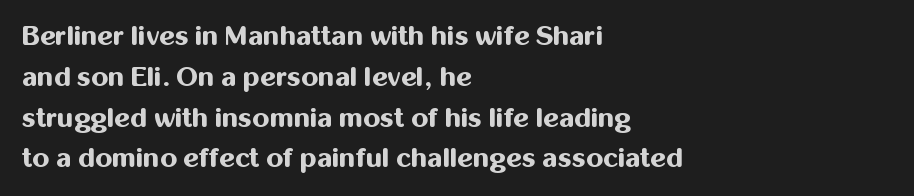
The image shows 27 px bold type, upright; set left-aligned, normal line spacing (1.51x), normal letter spacing, not underlined.
